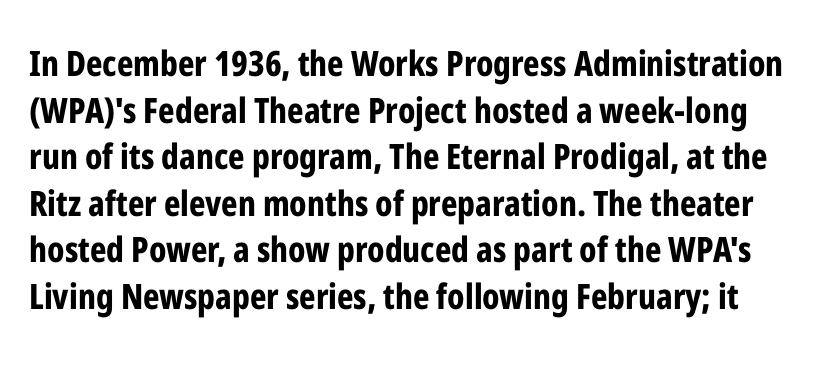
The image shows 35 px bold, condensed sans-serif type, upright; set normal line spacing (1.33x), normal letter spacing, not underlined; low stroke contrast and a medium x-height.
